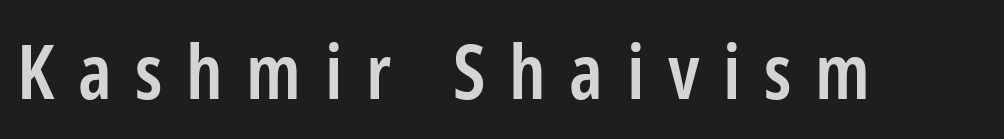
{"serif": "no", "italic": "no", "bold": "semi", "weight": "semibold", "width": "condensed", "stroke_contrast": "low", "x_height": "medium", "monospaced": "no", "underline": "no", "letter_spacing": "wide", "letter_spacing_em": 0.31, "glyph_px": 76}
